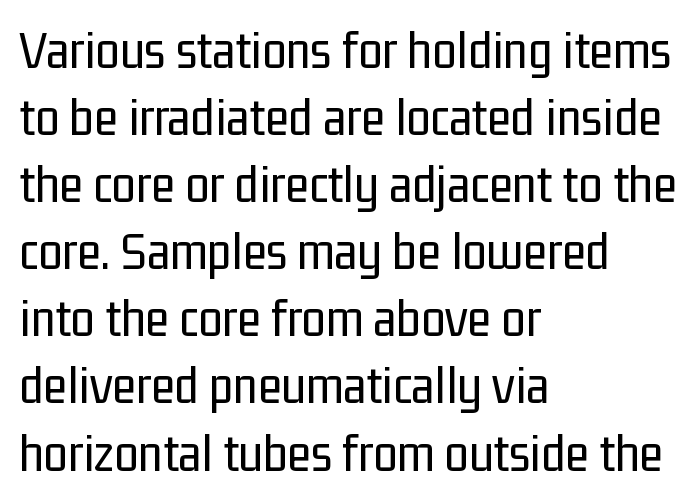
Q: Is the text bold? A: No.
Q: Is the text italic (slanted)? A: No, it is upright.
Q: Is the typeface a serif or a sans-serif typeface? A: Sans-serif.
Q: Is the text underlined? A: No.
Q: How is the paragraph aligned? A: Left-aligned.
Q: Is the spacing between letters normal or unusually wide? A: Normal.
Q: Width (condensed, normal, or wide)? A: Condensed.
Q: Stroke contrast? A: Low.
Q: x-height? A: Medium.
Q: Monospaced? A: No.
